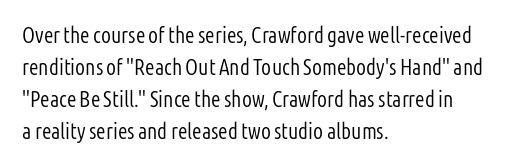
Q: Is the text bold? A: No.
Q: Is the text italic (slanted)? A: No, it is upright.
Q: Is the text underlined? A: No.
Q: How is the paragraph aligned? A: Left-aligned.
Q: Is the spacing between letters normal or unusually wide? A: Normal.
Q: Is the spacing between lines tight, normal or loose? A: Normal.
